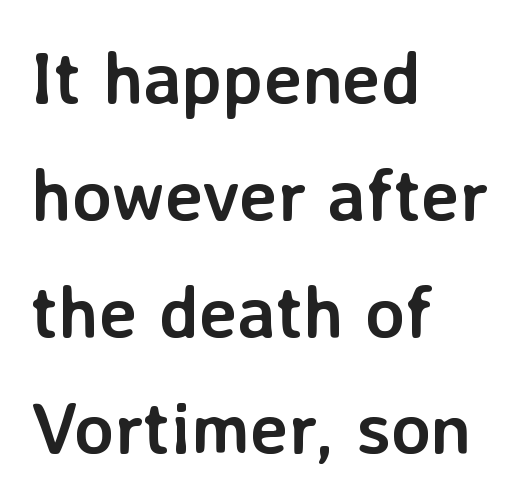
{"serif": "no", "italic": "no", "bold": "yes", "weight": "semibold", "width": "normal", "stroke_contrast": "low", "x_height": "medium", "monospaced": "no", "underline": "no", "align": "left", "line_spacing": "normal", "line_spacing_ratio": 1.6, "letter_spacing": "normal", "letter_spacing_em": 0.0, "glyph_px": 73}
